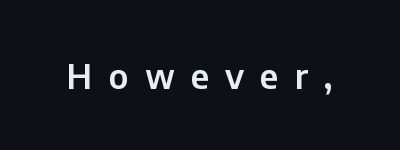
Typographically, this falls in the sans-serif category. You could not count columns in this text — the font is proportionally spaced. The gaps between neighbouring characters are conspicuously large. Posture: upright roman. The gap between lines stays unmarked.
